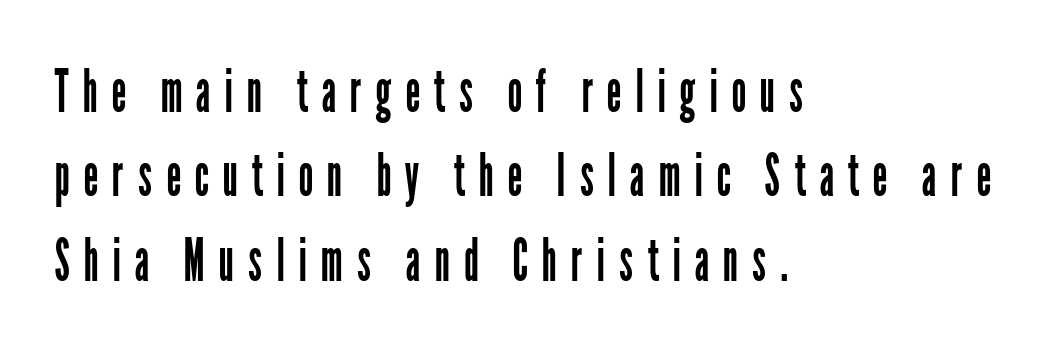
{"serif": "no", "italic": "no", "bold": "no", "weight": "regular", "width": "condensed", "stroke_contrast": "low", "x_height": "medium", "monospaced": "no", "underline": "no", "align": "left", "line_spacing": "normal", "line_spacing_ratio": 1.43, "letter_spacing": "wide", "letter_spacing_em": 0.23, "glyph_px": 59}
